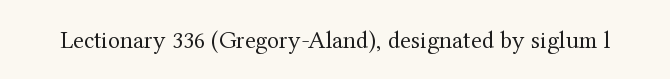
The rendering keeps characters at their native spacing. The font sits on the lighter half of the weight spectrum, regular included. Quick note: underline off. Is there any slant? The stems are plumb.
